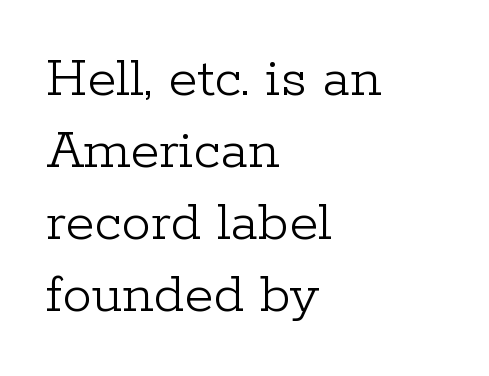
Q: Is the text bold? A: No.
Q: Is the text italic (slanted)? A: No, it is upright.
Q: Is the typeface a serif or a sans-serif typeface? A: Serif.
Q: Is the text underlined? A: No.
Q: How is the paragraph aligned? A: Left-aligned.
Q: Is the spacing between letters normal or unusually wide? A: Normal.
Q: Width (condensed, normal, or wide)? A: Normal.
Q: Stroke contrast? A: Low.
Q: x-height? A: Medium.
Q: Monospaced? A: No.
